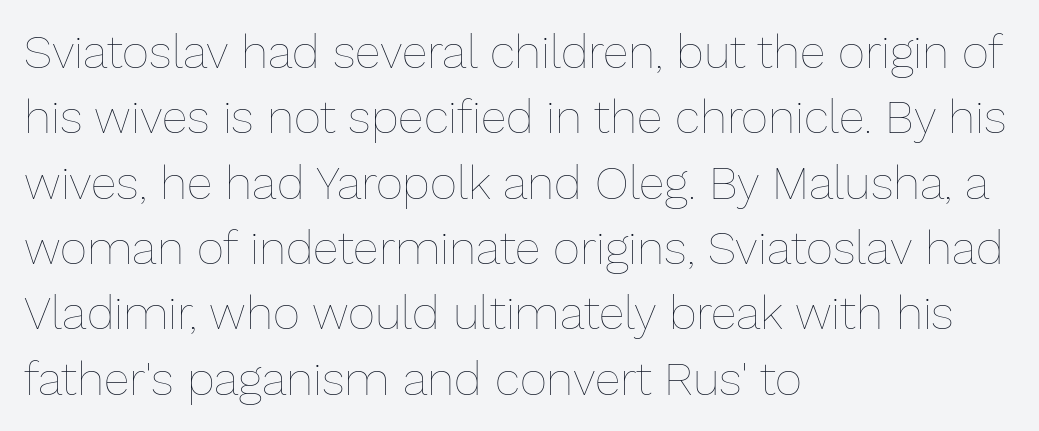
The image shows 47 px thin type, upright; set left-aligned, normal line spacing (1.39x), normal letter spacing, not underlined; low stroke contrast and a medium x-height.
